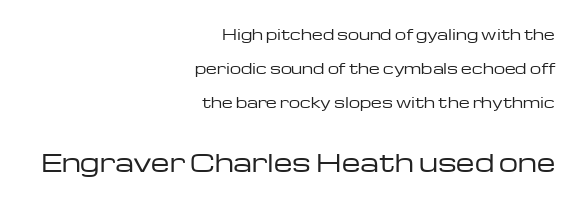
Q: Is the text bold? A: No.
Q: Is the text italic (slanted)? A: No, it is upright.
Q: Is the text underlined? A: No.
Q: How is the paragraph aligned? A: Right-aligned.
Q: Is the spacing between letters normal or unusually wide? A: Normal.
Q: Is the spacing between lines tight, normal or loose? A: Loose.
Q: Which block of text is set in a larger size, the first (top) or the second (bottom)? A: The second (bottom) one.
